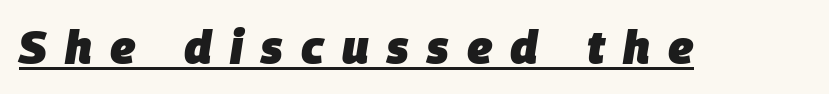
The image shows 46 px heavy type, italic (leaning right); set unusually wide letter spacing (+0.4 em), underlined; low stroke contrast and a large x-height.
